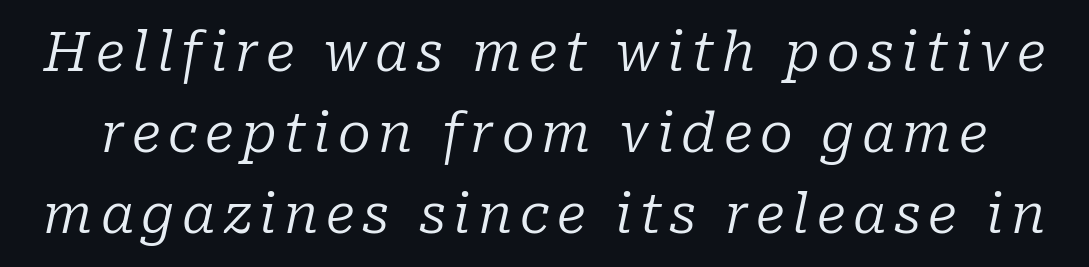
In terms of leading, this rendering sits right in the middle. Think standard paragraph weight, or any step lighter than that. Beneath every word, the page is bare. The passage shown leans; its letterforms are oblique. Are there feet on the stems? There are — it's a serif.
